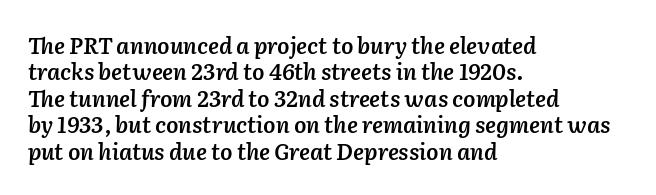
{"italic": "yes", "lean": "right", "slant_degrees": 2, "bold": "semi", "underline": "no", "align": "left", "line_spacing_ratio": 1.2, "letter_spacing": "normal", "letter_spacing_em": 0.0, "glyph_px": 22}
